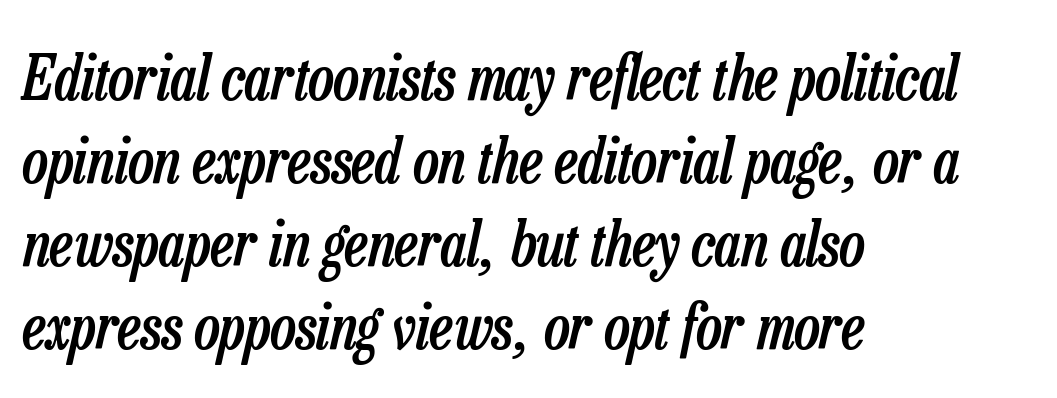
The image shows 61 px semibold, condensed type, italic (leaning right); set left-aligned, normal line spacing (1.36x), normal letter spacing, not underlined; low stroke contrast and a medium x-height.
